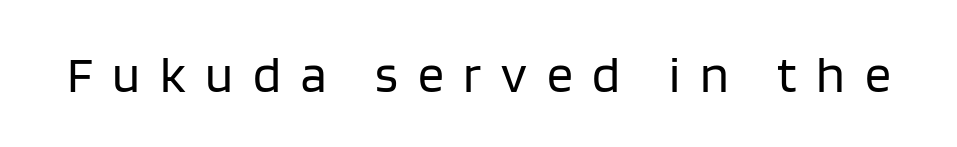
The letters advance in unequal steps, a hallmark of proportional type. Posture: upright roman. The typesetting does not lean heavy: it is not bold. Letters rest on an invisible, unmarked baseline. Observe the wide spacing: letters keep a clear distance from each other.
